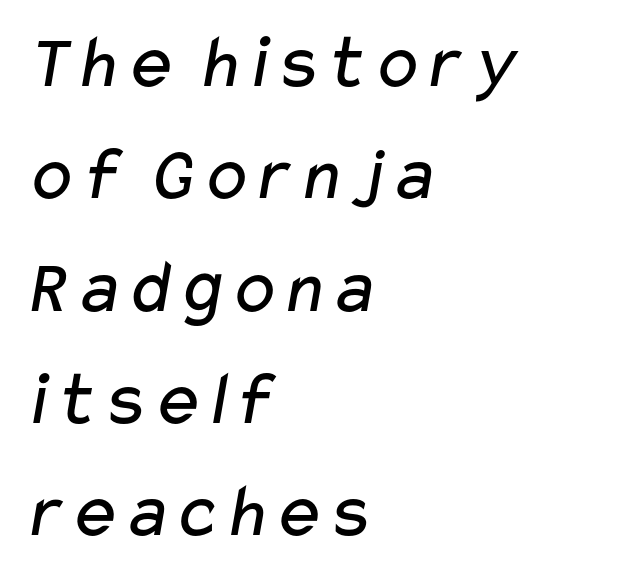
The image shows 78 px regular-weight, wide sans-serif type; set left-aligned, normal line spacing (1.44x), normal letter spacing, not underlined; low stroke contrast and a medium x-height.
